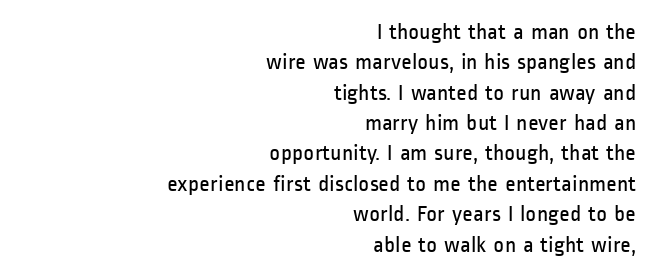
{"italic": "no", "bold": "no", "underline": "no", "align": "right", "line_spacing": "normal", "line_spacing_ratio": 1.32, "letter_spacing": "normal", "letter_spacing_em": 0.0, "glyph_px": 23}
